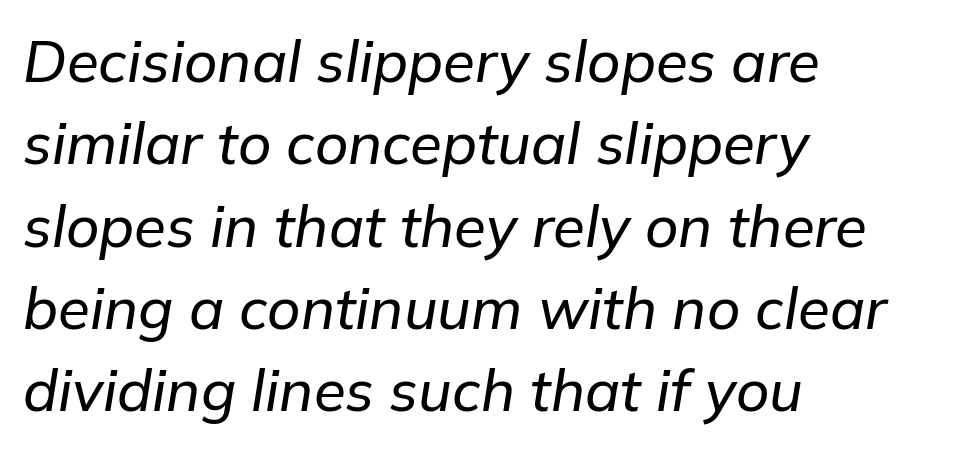
Q: Is the text italic (slanted)? A: Yes, it leans right by about 9 degrees.
Q: Is the text underlined? A: No.
Q: How is the paragraph aligned? A: Left-aligned.
Q: Is the spacing between letters normal or unusually wide? A: Normal.
Q: Is the spacing between lines tight, normal or loose? A: Normal.
Q: Width (condensed, normal, or wide)? A: Normal.
Q: Stroke contrast? A: Low.
Q: x-height? A: Medium.
Q: Monospaced? A: No.
